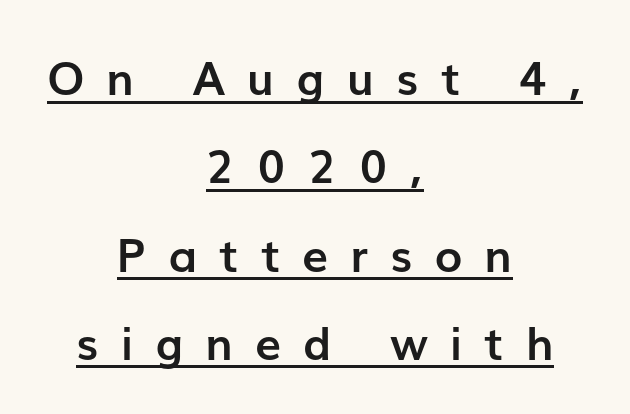
{"serif": "no", "italic": "no", "bold": "yes", "weight": "semibold", "width": "normal", "stroke_contrast": "low", "x_height": "medium", "monospaced": "no", "underline": "yes", "align": "center", "line_spacing": "loose", "line_spacing_ratio": 1.92, "letter_spacing": "wide", "letter_spacing_em": 0.49, "glyph_px": 46}
